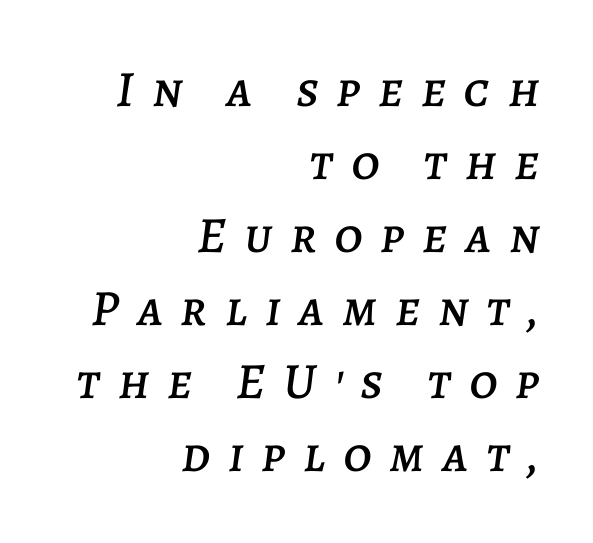
Varying glyph widths throughout — classic text-font behaviour. Does the lettering tilt? It does — this is italic. This rendering uses right alignment, leaving the left contour irregular. Whoever set this chose a conventional vertical rhythm. The passage shown is not underscored anywhere.
